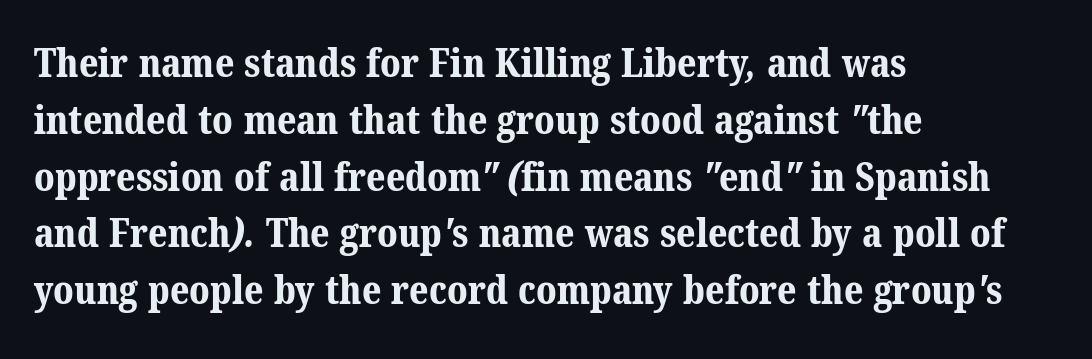
{"serif": "yes", "bold": "yes", "weight": "bold", "width": "normal", "stroke_contrast": "medium", "x_height": "medium", "monospaced": "no", "underline": "no", "align": "left", "line_spacing": "normal", "line_spacing_ratio": 1.42, "letter_spacing": "normal", "letter_spacing_em": 0.0, "glyph_px": 40}
